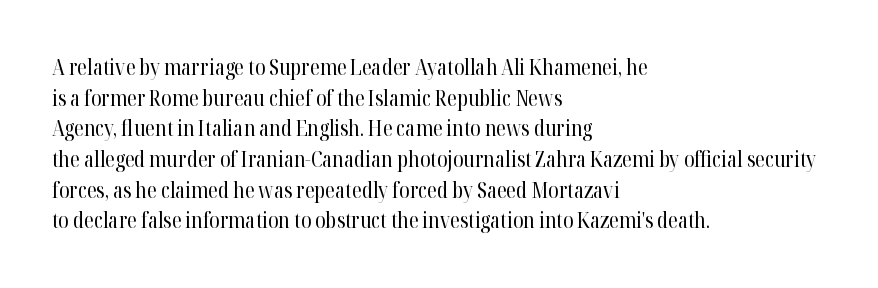
{"italic": "no", "bold": "no", "underline": "no", "align": "left", "line_spacing": "normal", "line_spacing_ratio": 1.46, "letter_spacing": "normal", "letter_spacing_em": 0.0, "glyph_px": 21}
